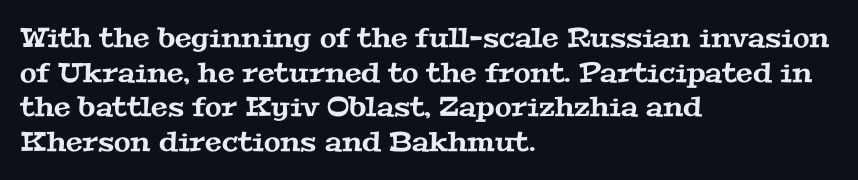
Check the space under the baseline: it is left empty. The rows are spaced the way most documents space them. Letter spacing: default. In CSS terms this would be text-align: left.
